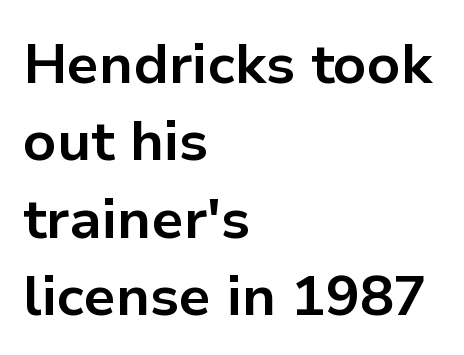
Letterform terminals end flat and unadorned throughout the passage. There is no visible air inserted between adjacent glyphs. No italicization has been applied; the sample stays upright. Summary of vertical rhythm: regular, with standard interline spacing. Check the space under the baseline: it is left empty.
